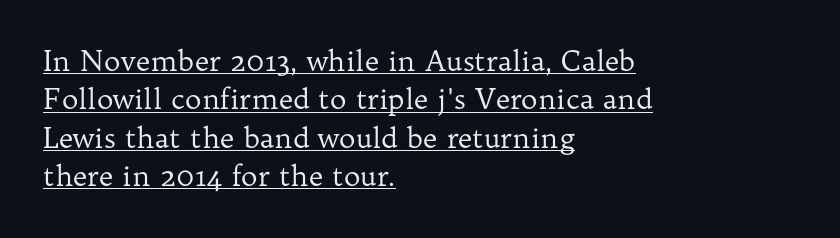
{"serif": "yes", "italic": "no", "bold": "no", "weight": "regular", "width": "normal", "stroke_contrast": "low", "x_height": "medium", "monospaced": "no", "underline": "yes", "align": "left", "line_spacing": "normal", "line_spacing_ratio": 1.37, "letter_spacing": "normal", "letter_spacing_em": 0.0, "glyph_px": 28}
